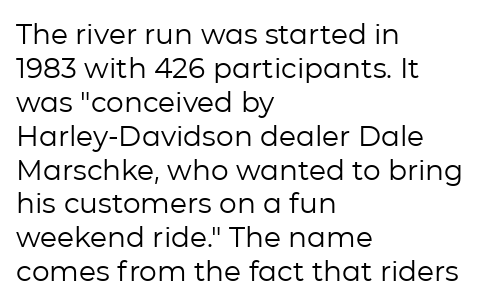
Q: Is the text bold? A: No.
Q: Is the text italic (slanted)? A: No, it is upright.
Q: Is the typeface a serif or a sans-serif typeface? A: Sans-serif.
Q: Is the text underlined? A: No.
Q: How is the paragraph aligned? A: Left-aligned.
Q: Is the spacing between letters normal or unusually wide? A: Normal.
Q: Width (condensed, normal, or wide)? A: Normal.
Q: Stroke contrast? A: Low.
Q: x-height? A: Medium.
Q: Monospaced? A: No.
